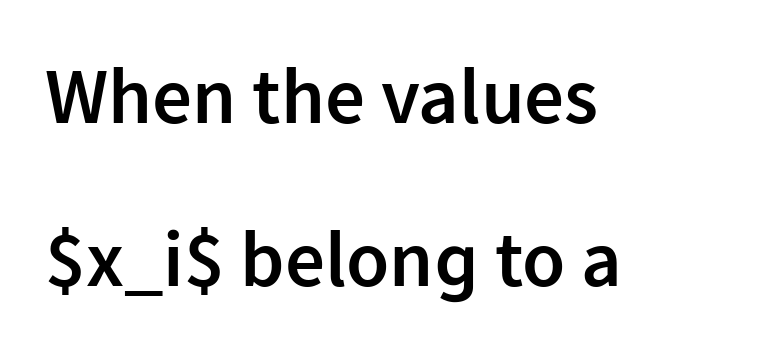
Q: Is the text bold? A: Semi-bold.
Q: Is the text italic (slanted)? A: No, it is upright.
Q: Is the typeface a serif or a sans-serif typeface? A: Sans-serif.
Q: Is the text underlined? A: No.
Q: How is the paragraph aligned? A: Left-aligned.
Q: Is the spacing between letters normal or unusually wide? A: Normal.
Q: Is the spacing between lines tight, normal or loose? A: Loose.
Q: Width (condensed, normal, or wide)? A: Normal.
Q: Stroke contrast? A: Low.
Q: x-height? A: Medium.
Q: Monospaced? A: No.
